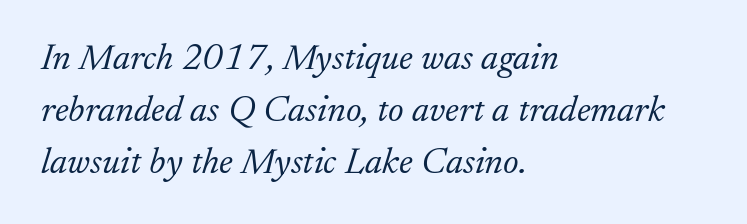
There's an unmistakable incline to the writing here. The compositor pushed each line to the left boundary. The passage shown is not underscored anywhere. Nothing unusual about the tracking: characters are spaced as the font intends.
